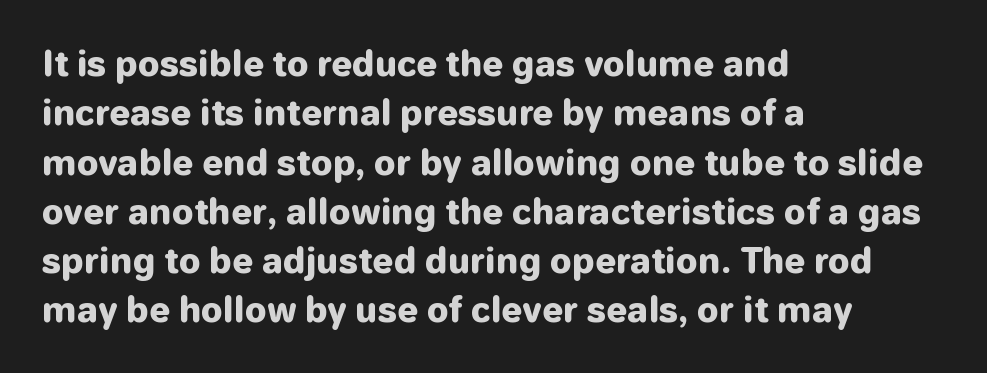
{"serif": "no", "italic": "no", "bold": "yes", "weight": "heavy", "width": "normal", "stroke_contrast": "low", "x_height": "medium", "monospaced": "no", "underline": "no", "align": "left", "line_spacing": "normal", "line_spacing_ratio": 1.45, "letter_spacing": "normal", "letter_spacing_em": 0.0, "glyph_px": 34}
